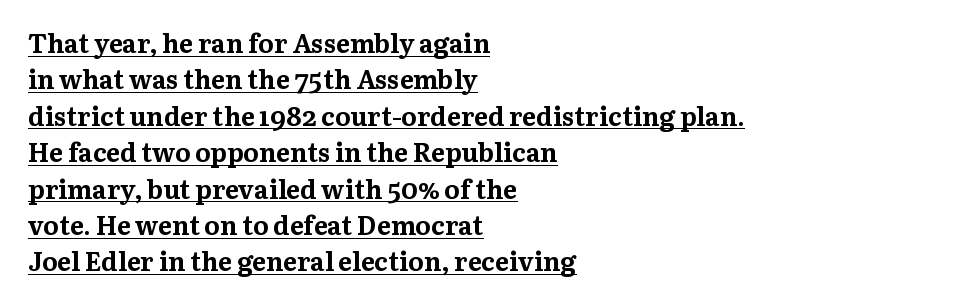
The image shows 26 px bold type, upright; set left-aligned, normal line spacing (1.4x), normal letter spacing, underlined.
